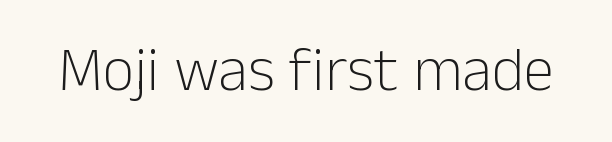
The image shows 62 px light sans-serif type, upright; set normal letter spacing, not underlined; low stroke contrast and a medium x-height.
